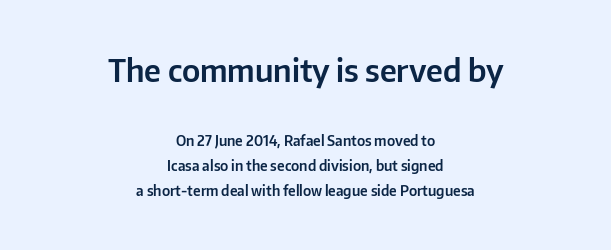
Q: Is the text italic (slanted)? A: No, it is upright.
Q: Is the typeface a serif or a sans-serif typeface? A: Sans-serif.
Q: Is the text underlined? A: No.
Q: How is the paragraph aligned? A: Centered.
Q: Is the spacing between letters normal or unusually wide? A: Normal.
Q: Which block of text is set in a larger size, the first (top) or the second (bottom)? A: The first (top) one.
Q: Width (condensed, normal, or wide)? A: Normal.
Q: Stroke contrast? A: Low.
Q: x-height? A: Medium.
Q: Monospaced? A: No.
